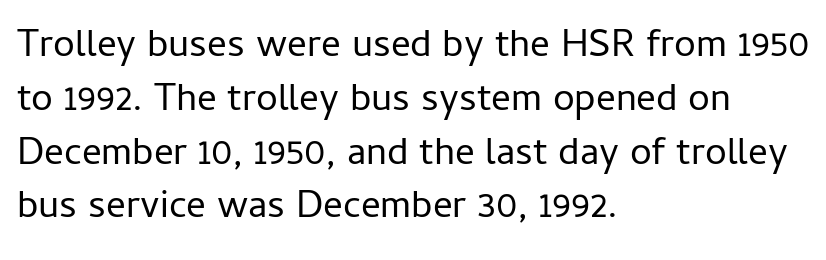
The image shows 39 px regular-weight sans-serif type, upright; set left-aligned, normal line spacing (1.38x), normal letter spacing, not underlined; low stroke contrast and a medium x-height.
